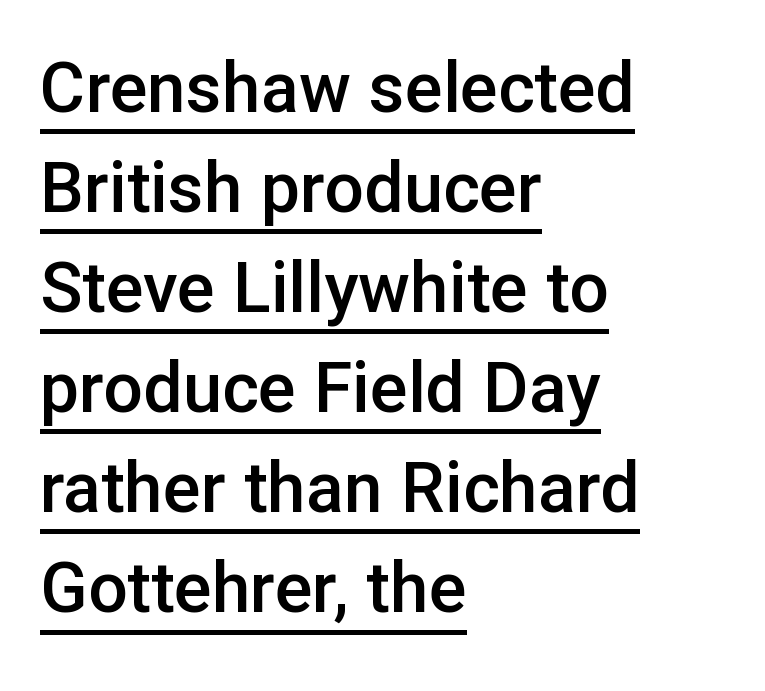
Reading down the block, your eye returns to a fixed left position each line. The type family on display is of the sans-serif kind. A continuous stroke trails under the words, as in a hyperlink. Regarding leading, the lines here are spaced in the standard way. The face used here is proportionally spaced, like ordinary book or web type. Nope, not italic — everything's standing straight.
